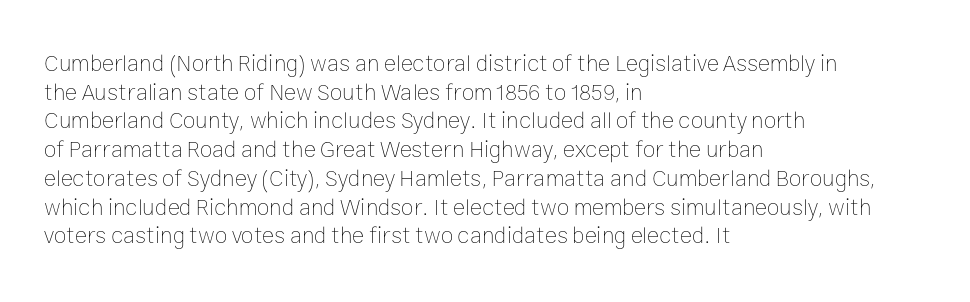
The lines sit at an ordinary, default distance from one another. The text block is weighted toward the left margin, trailing off unevenly rightward. Tracking value appears to be zero — textbook default spacing. Has an underline been added? It has not. Stroke mass is kept to a normal reading level or below.
